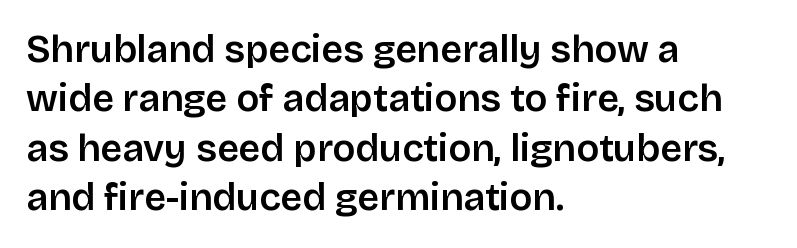
Q: Is the text italic (slanted)? A: No, it is upright.
Q: Is the typeface a serif or a sans-serif typeface? A: Sans-serif.
Q: Is the text underlined? A: No.
Q: How is the paragraph aligned? A: Left-aligned.
Q: Is the spacing between letters normal or unusually wide? A: Normal.
Q: Is the spacing between lines tight, normal or loose? A: Normal.
Q: Width (condensed, normal, or wide)? A: Normal.
Q: Stroke contrast? A: Low.
Q: x-height? A: Large.
Q: Monospaced? A: No.
